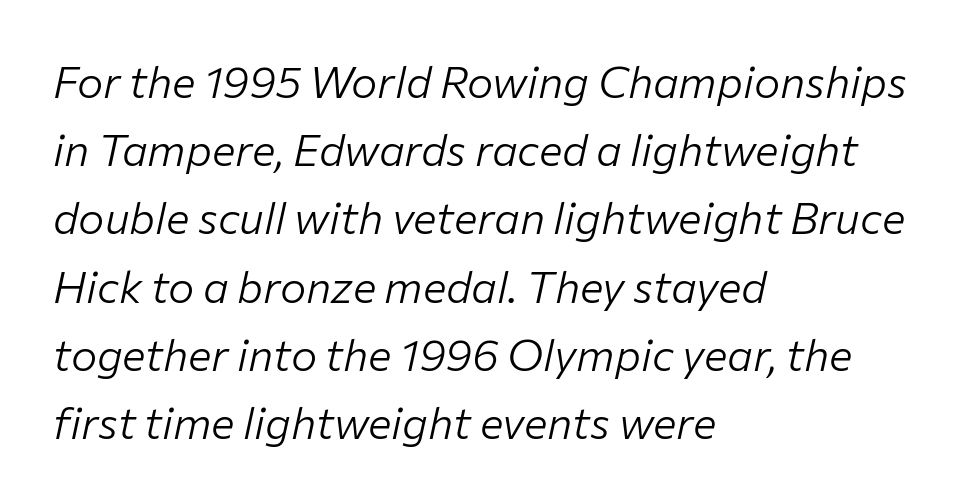
The image shows 44 px light type, italic (leaning right); set left-aligned, normal line spacing (1.55x), normal letter spacing, not underlined; low stroke contrast and a medium x-height.
